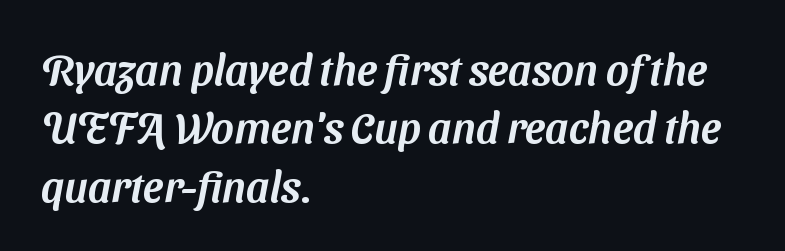
The image shows 43 px sans-serif type; set left-aligned, normal line spacing (1.36x), normal letter spacing, not underlined; medium stroke contrast and a medium x-height.
